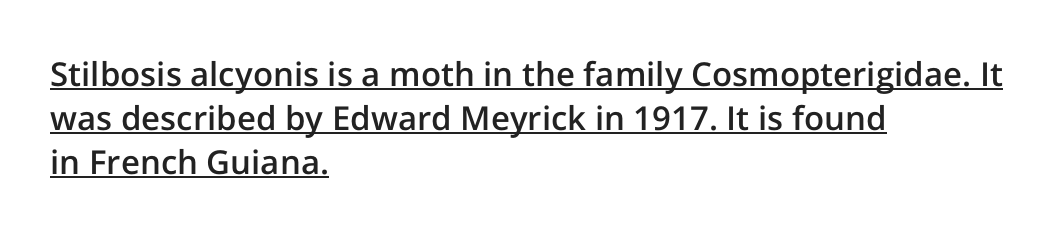
The image shows 33 px semibold sans-serif type, upright; set left-aligned, normal line spacing (1.34x), normal letter spacing, underlined; low stroke contrast and a medium x-height.
